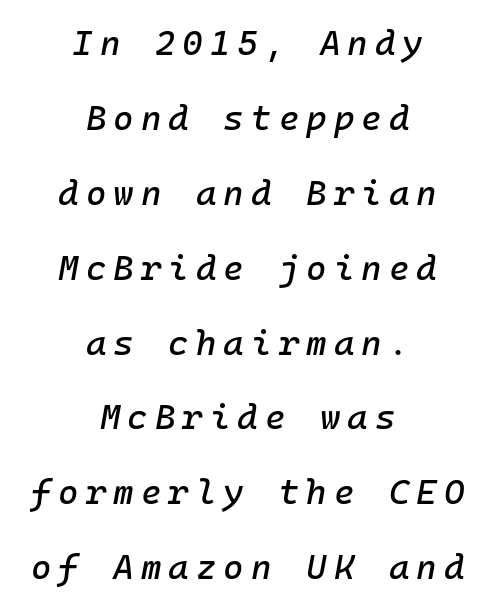
Q: Is the text italic (slanted)? A: Yes, it leans right by about 10 degrees.
Q: Is the text underlined? A: No.
Q: How is the paragraph aligned? A: Centered.
Q: Is the spacing between letters normal or unusually wide? A: Unusually wide.
Q: Is the spacing between lines tight, normal or loose? A: Loose.
Q: Width (condensed, normal, or wide)? A: Normal.
Q: Stroke contrast? A: Low.
Q: x-height? A: Medium.
